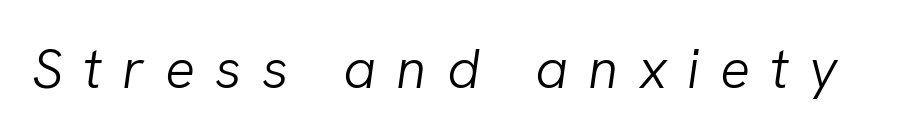
{"italic": "yes", "lean": "right", "slant_degrees": 8, "bold": "no", "weight": "light", "width": "normal", "stroke_contrast": "low", "x_height": "medium", "monospaced": "no", "underline": "no", "letter_spacing": "wide", "letter_spacing_em": 0.36, "glyph_px": 56}
